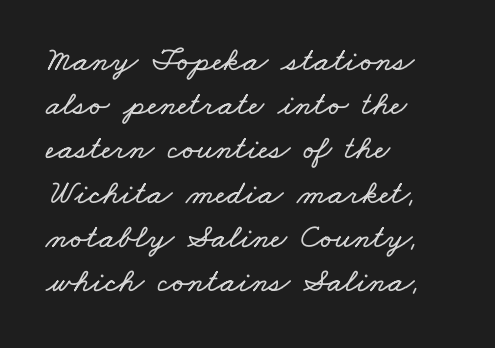
The image shows 34 px wide type; set left-aligned, normal line spacing (1.3x), normal letter spacing, not underlined; low stroke contrast and a small x-height.
